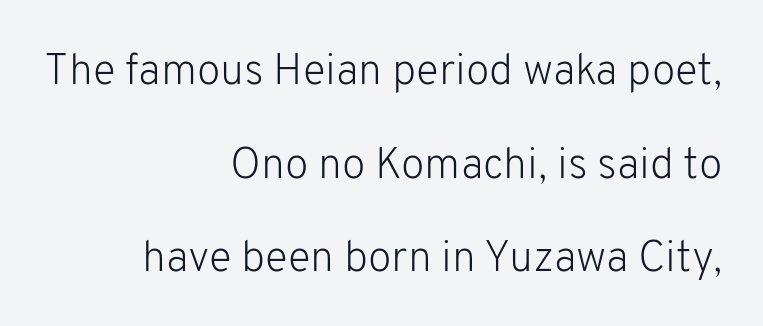
{"serif": "no", "italic": "no", "bold": "no", "weight": "light", "width": "normal", "stroke_contrast": "low", "x_height": "medium", "monospaced": "no", "underline": "no", "align": "right", "line_spacing": "loose", "line_spacing_ratio": 2.18, "letter_spacing": "normal", "letter_spacing_em": 0.0, "glyph_px": 43}
